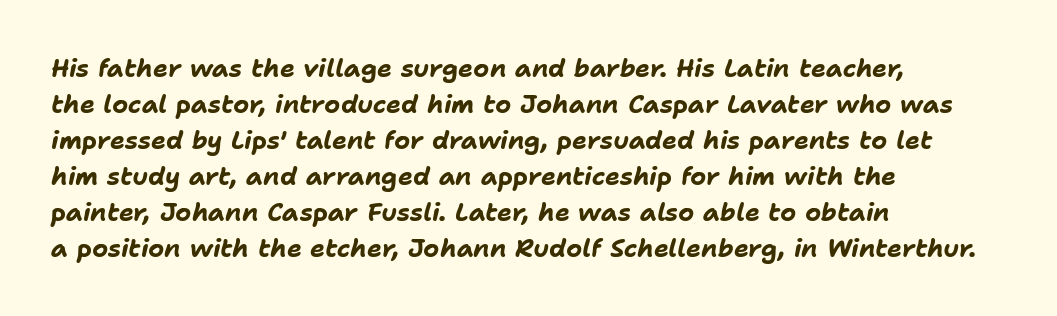
{"italic": "yes", "lean": "right", "slant_degrees": 11, "bold": "yes", "underline": "no", "align": "left", "line_spacing": "normal", "line_spacing_ratio": 1.44, "letter_spacing": "normal", "letter_spacing_em": 0.0, "glyph_px": 25}
